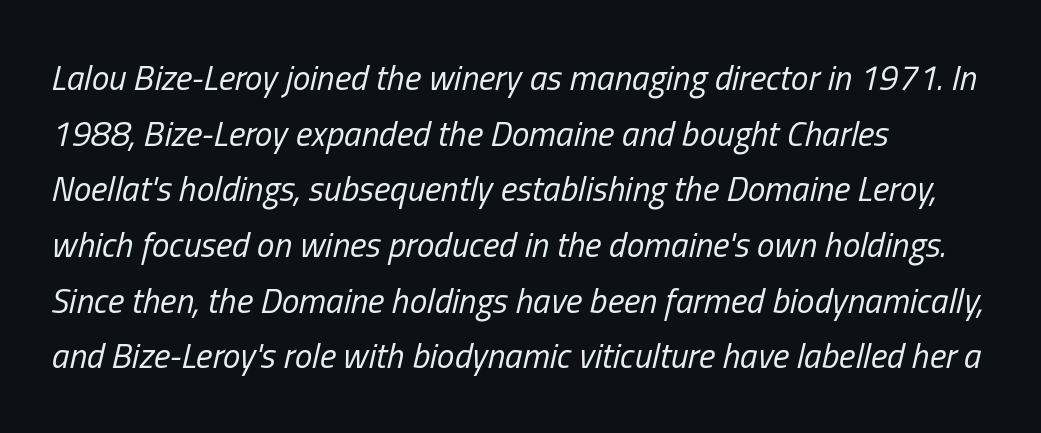
Q: Is the text bold? A: No.
Q: Is the text italic (slanted)? A: Yes, it leans right by about 13 degrees.
Q: Is the text underlined? A: No.
Q: How is the paragraph aligned? A: Left-aligned.
Q: Is the spacing between letters normal or unusually wide? A: Normal.
Q: Is the spacing between lines tight, normal or loose? A: Normal.
Q: Width (condensed, normal, or wide)? A: Condensed.
Q: Stroke contrast? A: Low.
Q: x-height? A: Medium.
Q: Monospaced? A: No.
